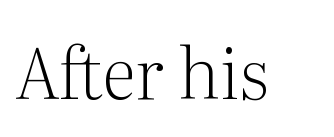
How are the letters spaced? Ordinarily, with no added tracking. These lines are rendered in a variable-pitch font. Decoration check: the copy has no underline. Is there any slant? The stems are plumb. Is the type heavy? It reads as light-to-regular instead.
